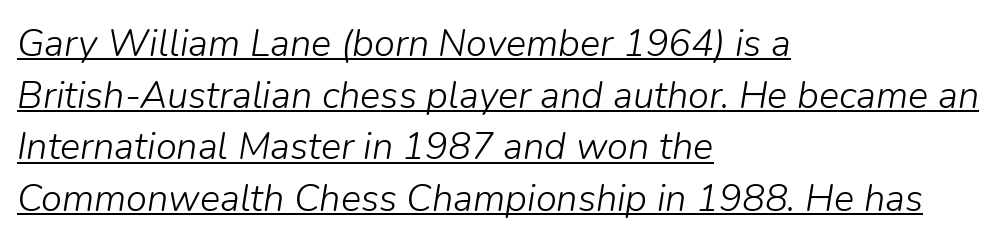
The image shows 38 px light type, italic (leaning right); set left-aligned, normal line spacing (1.36x), normal letter spacing, underlined; low stroke contrast and a medium x-height.
